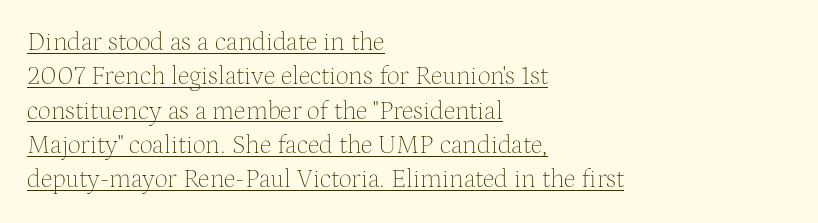
A quiet, ordinary-to-light weight characterises the typeface. Students, observe: this is what conventionally led text looks like. If you drew a line through each stem, it would be perfectly vertical. The ragged edge is on the right, which tells us the setting is flush left.
